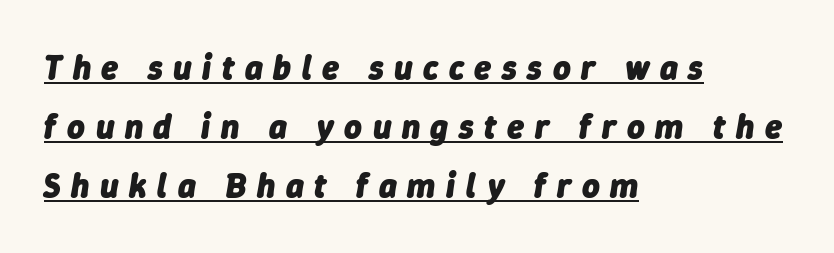
The image shows 34 px heavy type, italic (leaning right); set left-aligned, line spacing 1.74x, unusually wide letter spacing (+0.31 em), underlined; low stroke contrast and a medium x-height.
